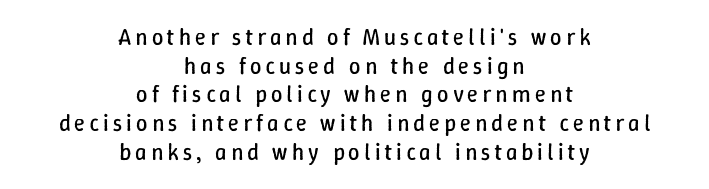
The image shows 23 px text type, upright; set centered, normal line spacing (1.25x), not underlined.
